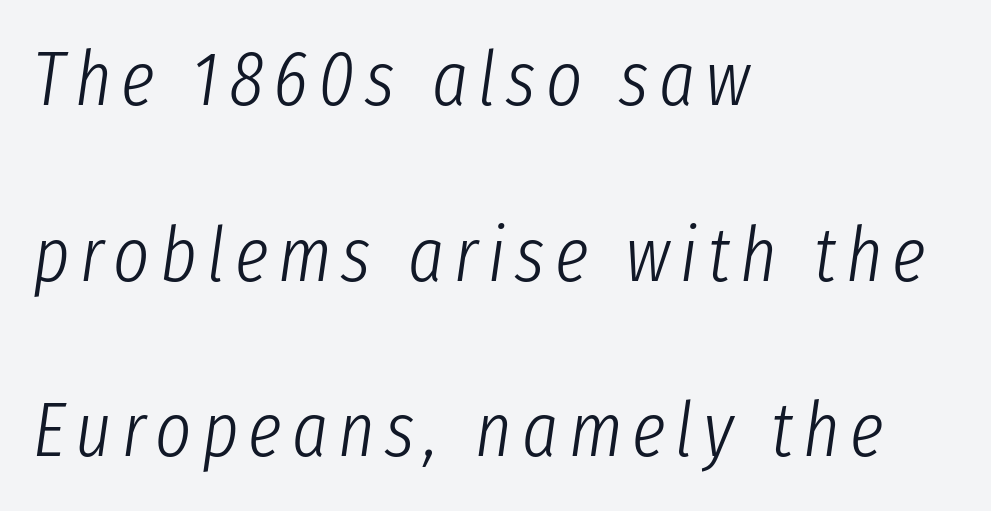
Q: Is the text bold? A: No.
Q: Is the text italic (slanted)? A: Yes, it leans right by about 8 degrees.
Q: Is the text underlined? A: No.
Q: How is the paragraph aligned? A: Left-aligned.
Q: Is the spacing between lines tight, normal or loose? A: Loose.
Q: Width (condensed, normal, or wide)? A: Condensed.
Q: Stroke contrast? A: Low.
Q: x-height? A: Medium.
Q: Monospaced? A: No.
